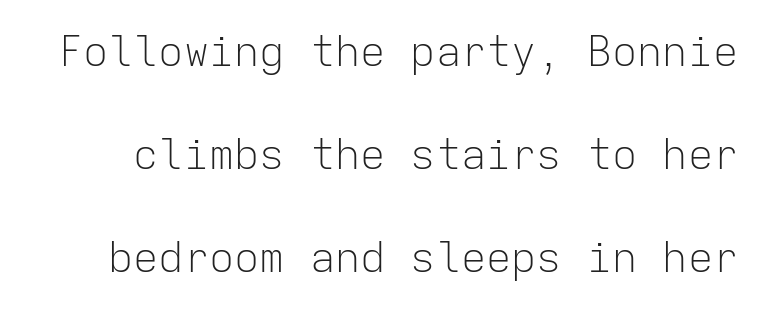
Nope, not italic — everything's standing straight. Honestly, the rows look like they've been pulled way apart. The horizontal fit of the characters is conventional and even. Here the designer chose a console-style face with uniform glyph widths.
